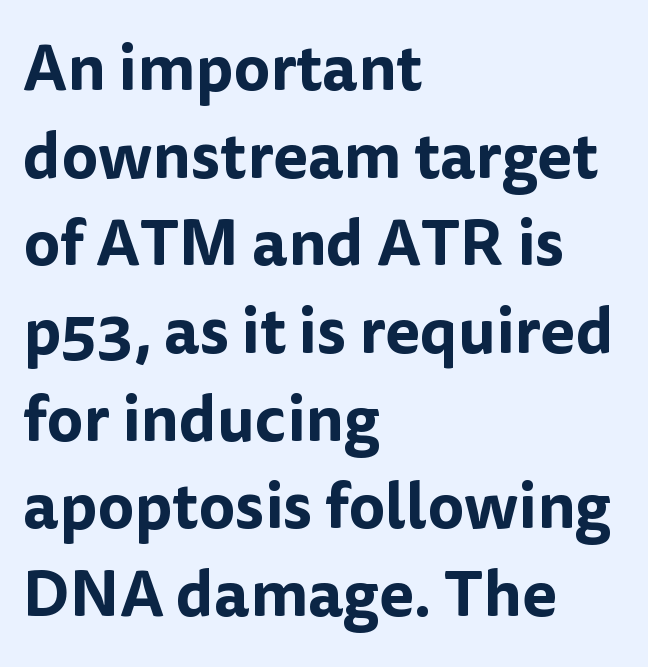
Q: Is the text italic (slanted)? A: No, it is upright.
Q: Is the typeface a serif or a sans-serif typeface? A: Sans-serif.
Q: Is the text underlined? A: No.
Q: How is the paragraph aligned? A: Left-aligned.
Q: Is the spacing between letters normal or unusually wide? A: Normal.
Q: Is the spacing between lines tight, normal or loose? A: Normal.
Q: Width (condensed, normal, or wide)? A: Normal.
Q: Stroke contrast? A: Low.
Q: x-height? A: Medium.
Q: Monospaced? A: No.
